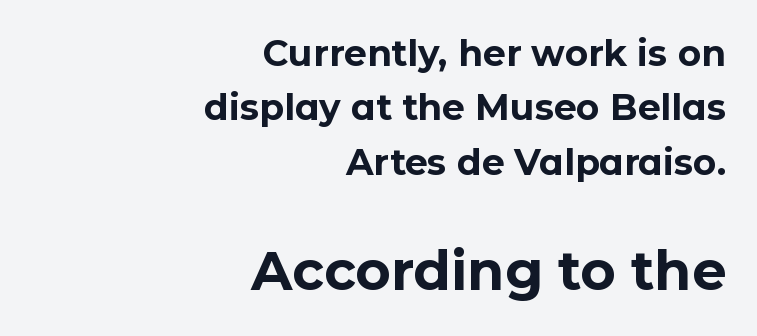
The image shows 54 px bold sans-serif type, upright; set right-aligned, normal line spacing (1.51x), normal letter spacing, not underlined; the second (bottom) block is 1.5x larger; low stroke contrast and a medium x-height.
